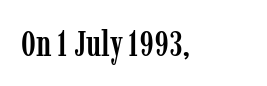
Q: Is the text italic (slanted)? A: No, it is upright.
Q: Is the typeface a serif or a sans-serif typeface? A: Serif.
Q: Is the text underlined? A: No.
Q: How is the paragraph aligned? A: Left-aligned.
Q: Is the spacing between letters normal or unusually wide? A: Normal.
Q: Width (condensed, normal, or wide)? A: Condensed.
Q: Stroke contrast? A: Low.
Q: x-height? A: Medium.
Q: Monospaced? A: No.
